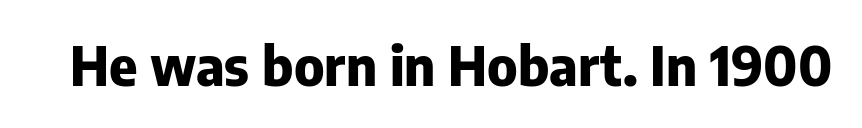
Grotesque or geometric, the face here clearly has no serifs. Observe the ordinary spacing: letters are neighbours, not strangers. Does the lettering tilt? It doesn't — this is upright. A dark, heavy texture on the line: the type is bold. Here the designer chose a conventional face with non-uniform glyph widths.
